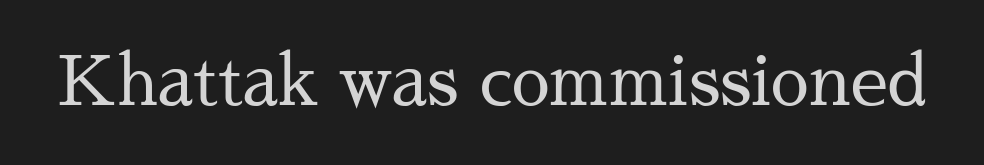
Vertical stems look standard width or narrower in stroke. The letters sit at their default tracking, neither squeezed nor spread. The rendering uses natural spacing where letterforms have individual widths. You can tell it's not italic because the verticals are truly vertical.
